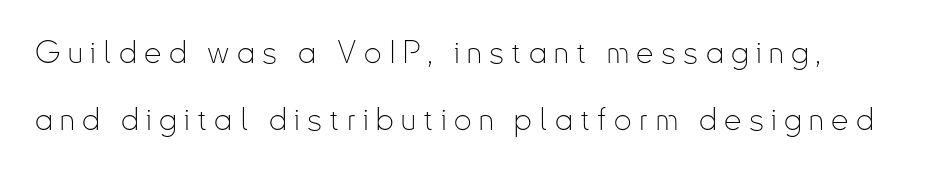
The image shows 31 px thin, condensed sans-serif type, upright; set loose line spacing (2.15x), unusually wide letter spacing (+0.24 em), not underlined; low stroke contrast and a small x-height.
